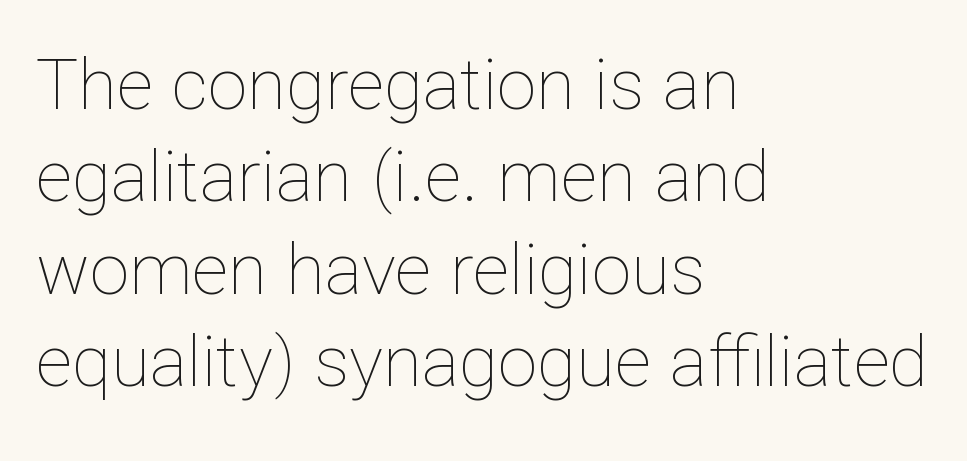
The image shows 71 px thin type, upright; set left-aligned, normal line spacing (1.3x), normal letter spacing, not underlined; low stroke contrast and a medium x-height.
